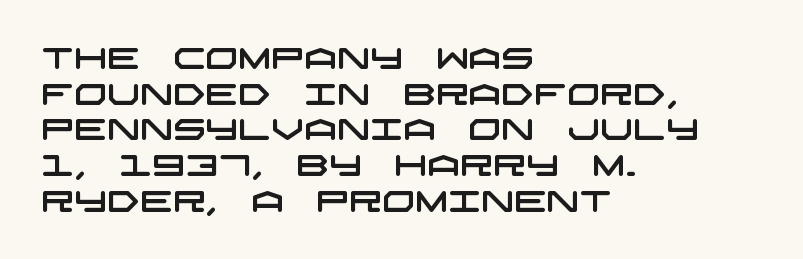
The image shows 29 px wide sans-serif type; set left-aligned, line spacing 1.23x, normal letter spacing, not underlined; low stroke contrast and a large x-height.
